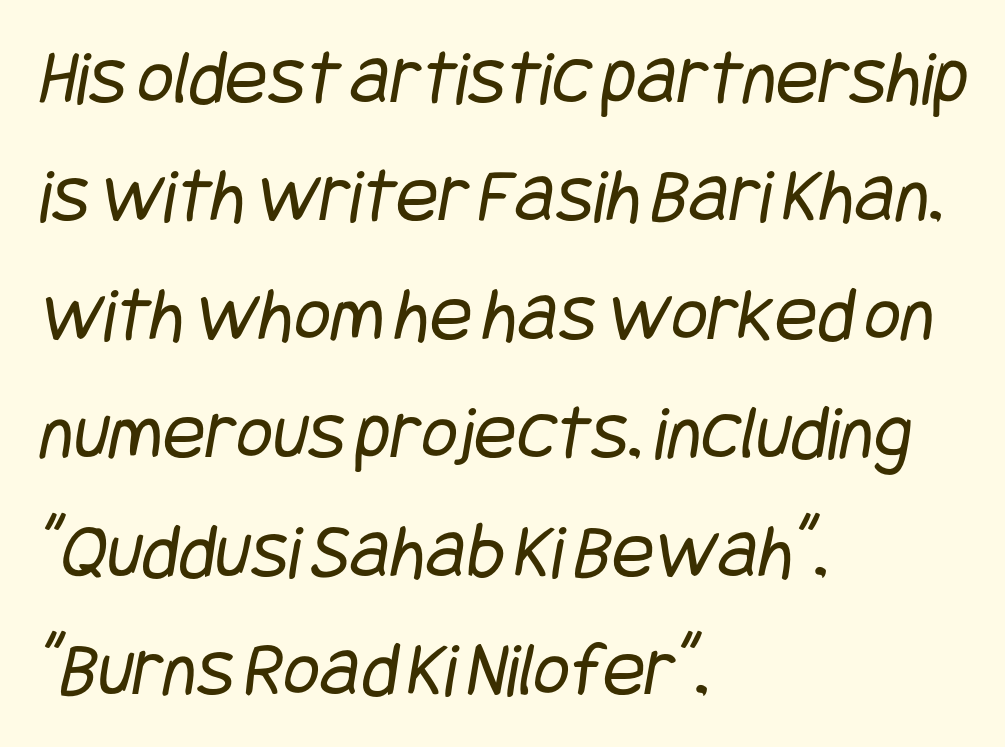
Q: Is the text bold? A: No.
Q: Is the typeface a serif or a sans-serif typeface? A: Sans-serif.
Q: Is the text underlined? A: No.
Q: How is the paragraph aligned? A: Left-aligned.
Q: Is the spacing between letters normal or unusually wide? A: Normal.
Q: Is the spacing between lines tight, normal or loose? A: Normal.
Q: Width (condensed, normal, or wide)? A: Condensed.
Q: Stroke contrast? A: Low.
Q: x-height? A: Large.
